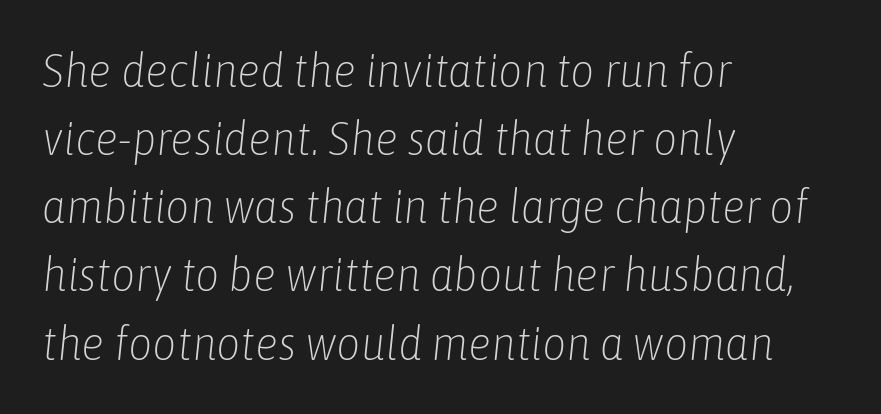
The image shows 47 px light, condensed type, italic (leaning right); set left-aligned, normal line spacing (1.45x), normal letter spacing, not underlined; low stroke contrast and a medium x-height.
